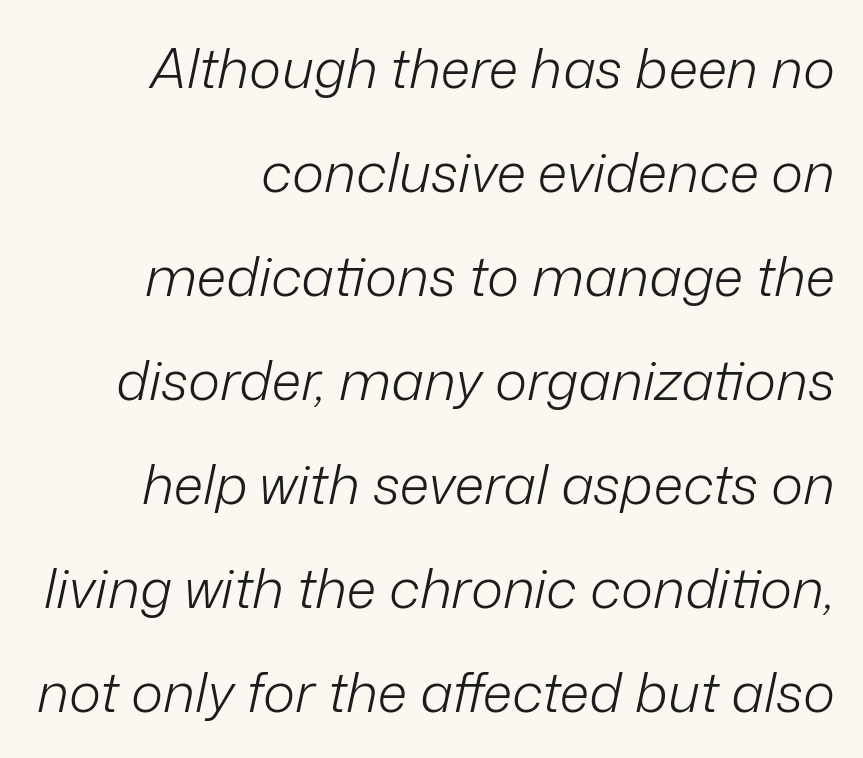
{"italic": "yes", "lean": "right", "slant_degrees": 12, "bold": "no", "weight": "light", "width": "normal", "stroke_contrast": "low", "x_height": "medium", "monospaced": "no", "underline": "no", "align": "right", "line_spacing_ratio": 1.89, "letter_spacing": "normal", "letter_spacing_em": 0.0, "glyph_px": 55}
